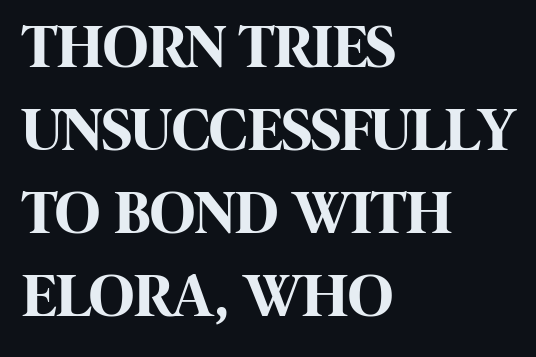
{"serif": "no", "italic": "no", "bold": "yes", "weight": "bold", "width": "condensed", "stroke_contrast": "high", "x_height": "large", "monospaced": "no", "underline": "no", "align": "left", "line_spacing": "normal", "line_spacing_ratio": 1.34, "letter_spacing": "normal", "letter_spacing_em": 0.0, "glyph_px": 62}
